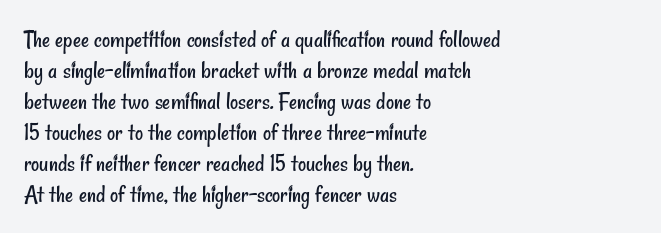
{"bold": "no", "underline": "no", "align": "left", "line_spacing_ratio": 1.24, "letter_spacing": "normal", "letter_spacing_em": 0.0, "glyph_px": 25}
